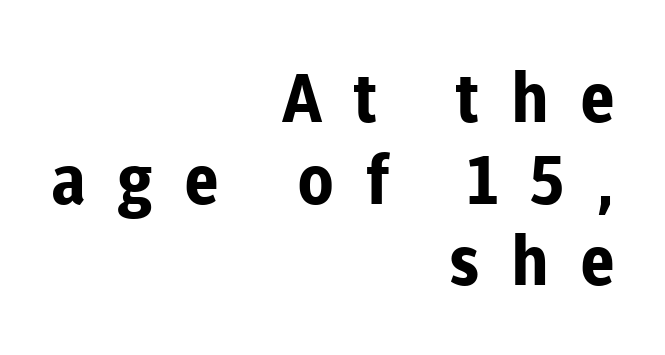
The image shows 68 px bold sans-serif type, upright; set right-aligned, line spacing 1.2x, unusually wide letter spacing (+0.46 em), not underlined; low stroke contrast and a medium x-height.
